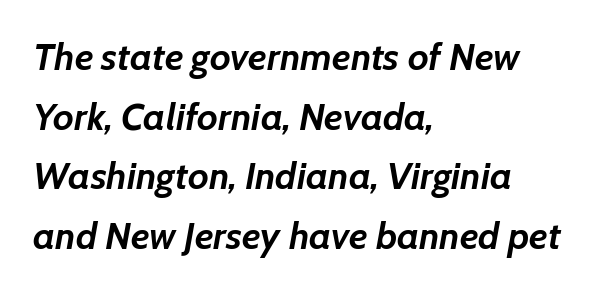
The image shows 38 px semibold type, italic (leaning right); set left-aligned, normal line spacing (1.57x), normal letter spacing, not underlined; low stroke contrast and a medium x-height.
